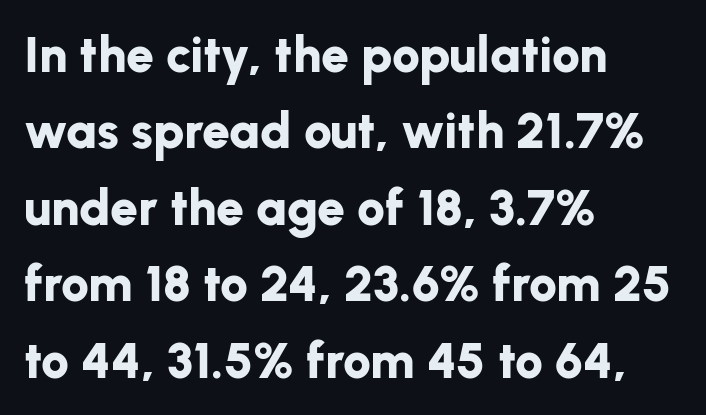
Words appear dense and cohesive because spacing is normal. Check under the words: just untouched page. Nope, no serifs anywhere on these letters. The rag falls on the right side of this text block. When letters stand straight like this, we call the style roman or upright. Heavy, bold letterforms.
